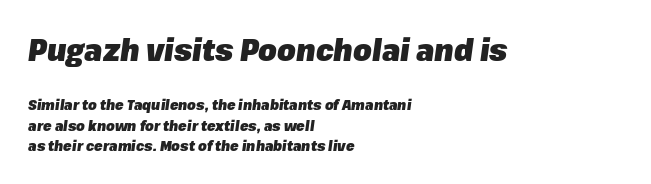
The image shows 30 px heavy type, italic (leaning right); set left-aligned, normal line spacing (1.45x), normal letter spacing, not underlined; the first (top) block is 2.14x larger; low stroke contrast and a medium x-height.
